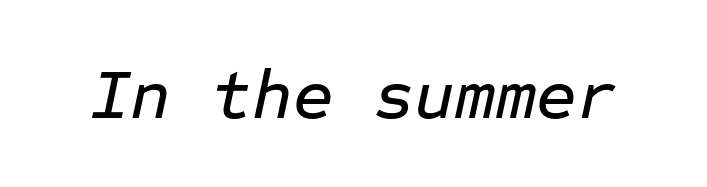
Q: Is the text italic (slanted)? A: Yes, it leans right by about 12 degrees.
Q: Is the text underlined? A: No.
Q: Is the spacing between letters normal or unusually wide? A: Normal.
Q: Width (condensed, normal, or wide)? A: Normal.
Q: Stroke contrast? A: Low.
Q: x-height? A: Medium.
Q: Monospaced? A: Yes.
